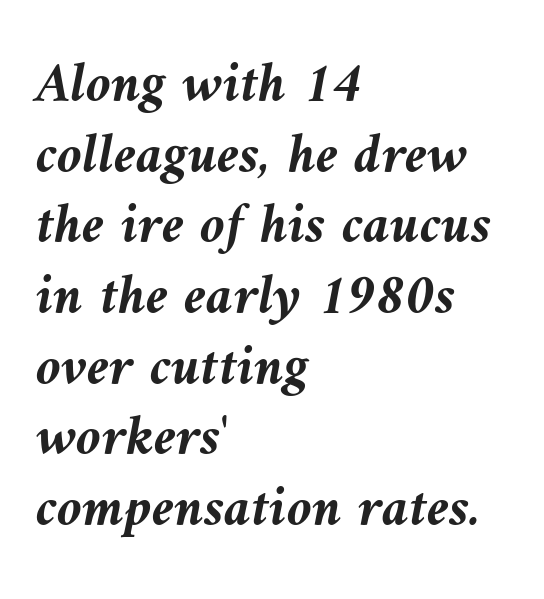
The image shows 57 px semibold type, italic (leaning left); set left-aligned, line spacing 1.24x, normal letter spacing, not underlined; medium stroke contrast and a medium x-height.
